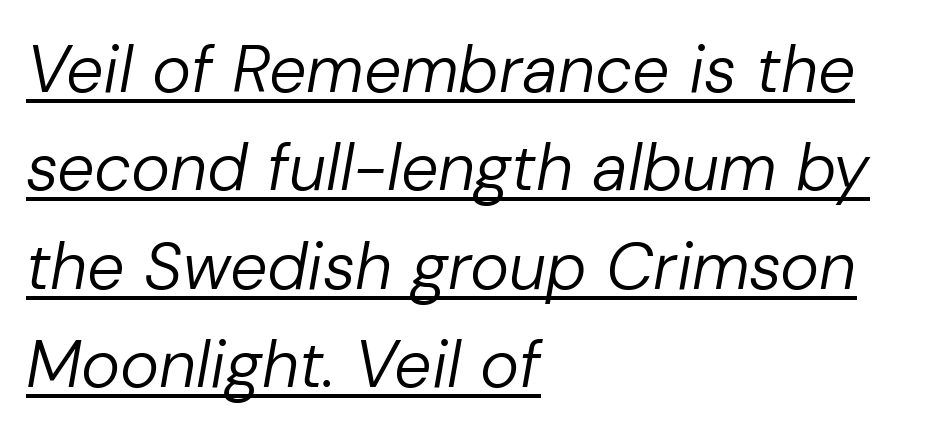
Q: Is the text bold? A: No.
Q: Is the text italic (slanted)? A: Yes, it leans right by about 10 degrees.
Q: Is the text underlined? A: Yes.
Q: How is the paragraph aligned? A: Left-aligned.
Q: Is the spacing between letters normal or unusually wide? A: Normal.
Q: Is the spacing between lines tight, normal or loose? A: Normal.
Q: Width (condensed, normal, or wide)? A: Normal.
Q: Stroke contrast? A: Low.
Q: x-height? A: Medium.
Q: Monospaced? A: No.
